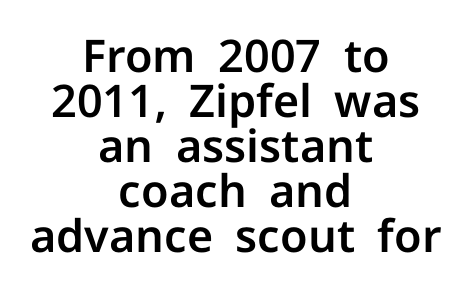
{"serif": "no", "italic": "no", "width": "normal", "stroke_contrast": "low", "x_height": "medium", "monospaced": "no", "underline": "no", "align": "center", "line_spacing": "tight", "line_spacing_ratio": 1.0, "letter_spacing": "normal", "letter_spacing_em": 0.0, "glyph_px": 45}
